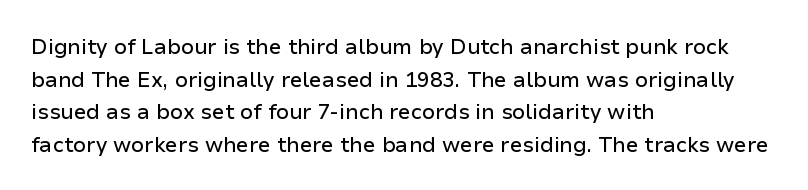
The image shows 21 px text type, upright; set left-aligned, normal line spacing (1.55x), normal letter spacing, not underlined.
